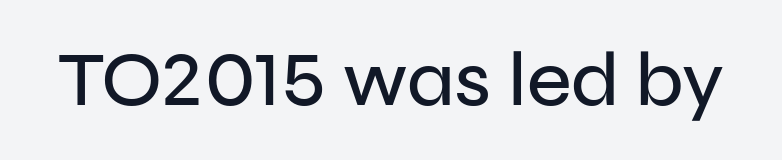
Between one letter and the next there's only the usual sliver of space. Is this a sans? Yes — the strokes have no serifs. This rendering features lettering with no underline. This is the regular roman posture of the typeface. Each letter keeps its own natural width here, so spacing adapts to shape.
